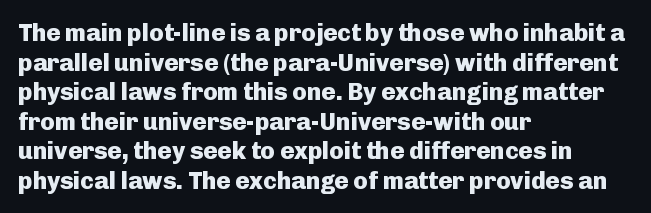
The image shows 24 px bold type, upright; set left-aligned, line spacing 1.23x, normal letter spacing, not underlined.
